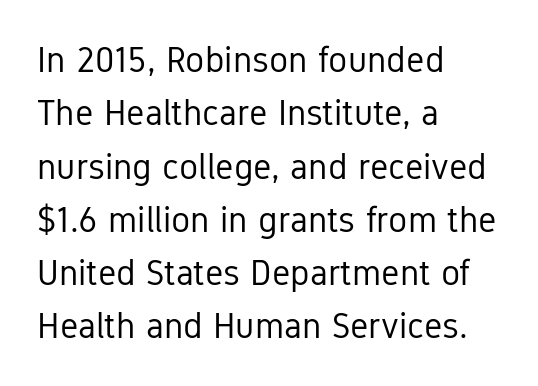
{"serif": "no", "italic": "no", "bold": "no", "weight": "regular", "width": "condensed", "stroke_contrast": "low", "x_height": "medium", "monospaced": "no", "underline": "no", "align": "left", "line_spacing": "normal", "line_spacing_ratio": 1.48, "letter_spacing": "normal", "letter_spacing_em": 0.0, "glyph_px": 36}
